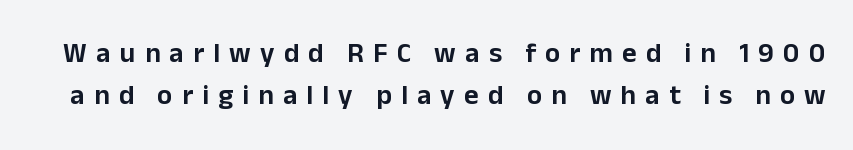
Horizontal bands of white between lines are of average thickness. The area under the type is left untouched. Unlike a traditional serif, this face leaves its strokes unadorned. The gaps between neighbouring characters are conspicuously large. Character widths vary here, with narrow letters taking less room than wide ones. The letters stand straight up with perfectly vertical stems.
